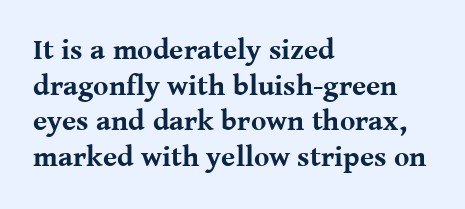
Q: Is the text bold? A: Yes.
Q: Is the text italic (slanted)? A: No, it is upright.
Q: Is the typeface a serif or a sans-serif typeface? A: Serif.
Q: Is the text underlined? A: No.
Q: How is the paragraph aligned? A: Left-aligned.
Q: Is the spacing between letters normal or unusually wide? A: Normal.
Q: Width (condensed, normal, or wide)? A: Normal.
Q: Stroke contrast? A: Medium.
Q: x-height? A: Medium.
Q: Monospaced? A: No.
